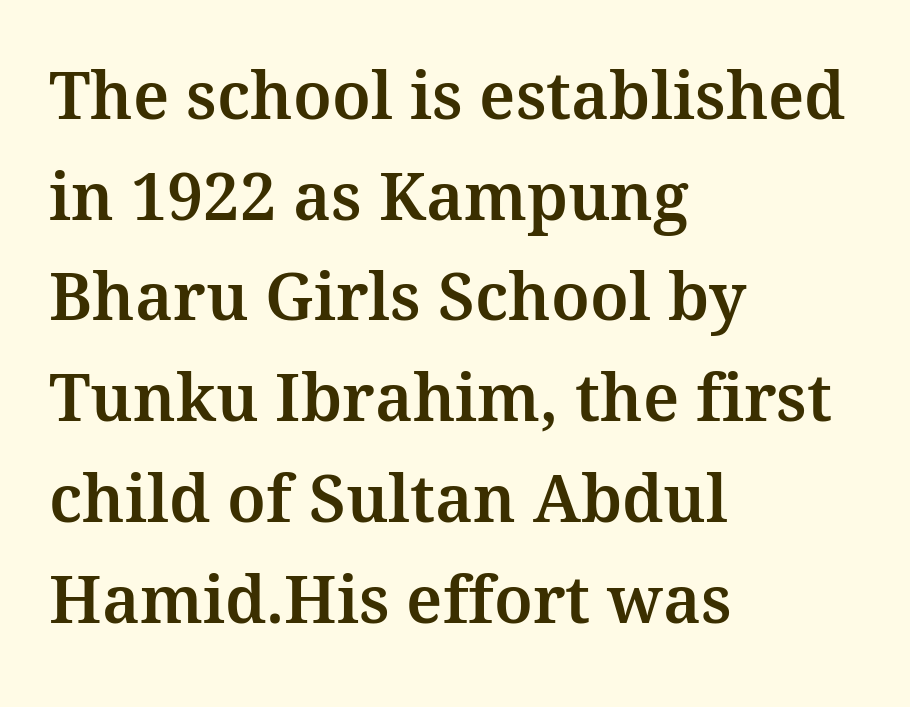
Q: Is the text italic (slanted)? A: No, it is upright.
Q: Is the typeface a serif or a sans-serif typeface? A: Serif.
Q: Is the text underlined? A: No.
Q: How is the paragraph aligned? A: Left-aligned.
Q: Is the spacing between letters normal or unusually wide? A: Normal.
Q: Is the spacing between lines tight, normal or loose? A: Normal.
Q: Width (condensed, normal, or wide)? A: Normal.
Q: Stroke contrast? A: Medium.
Q: x-height? A: Medium.
Q: Monospaced? A: No.
